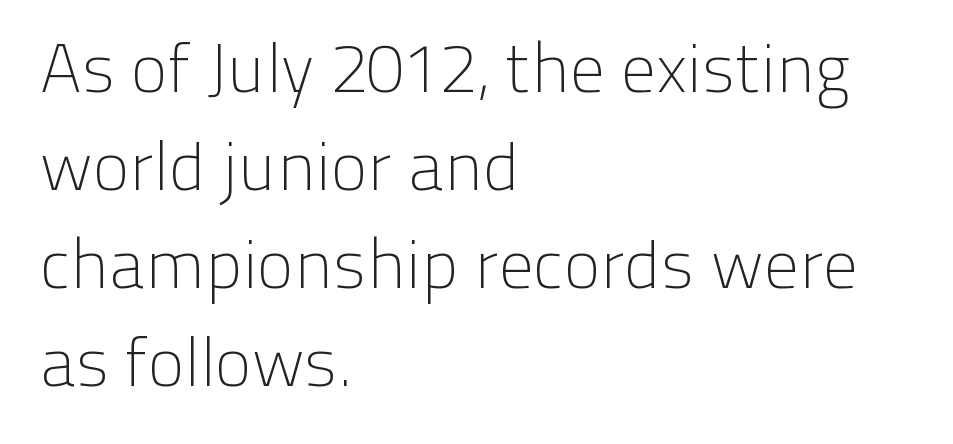
Vertically, the passage feels balanced, rows spaced as you'd expect. The compositor pushed each line to the left boundary. Type without underlining. The strokes carry an ordinary text weight at most. Is there any slant? The stems are plumb.
